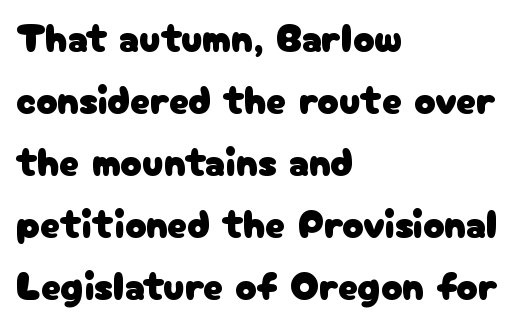
{"serif": "no", "italic": "no", "width": "normal", "stroke_contrast": "low", "x_height": "medium", "monospaced": "no", "underline": "no", "align": "left", "line_spacing": "normal", "line_spacing_ratio": 1.55, "letter_spacing": "normal", "letter_spacing_em": 0.0, "glyph_px": 40}
